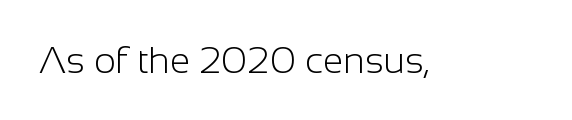
Unmarked baselines from the first word to the last. This is not heavy type; no bold has been used. The font's upright variant was chosen for this text. There is no visible air inserted between adjacent glyphs. These lines are rendered in a variable-pitch font. The characters display no serif detailing; their extremities are plain.
